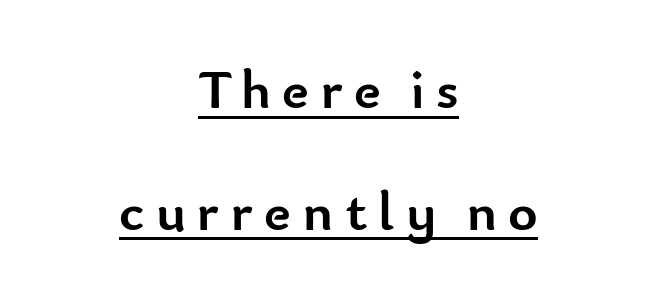
Q: Is the text bold? A: Yes.
Q: Is the text italic (slanted)? A: No, it is upright.
Q: Is the typeface a serif or a sans-serif typeface? A: Sans-serif.
Q: Is the text underlined? A: Yes.
Q: How is the paragraph aligned? A: Centered.
Q: Is the spacing between letters normal or unusually wide? A: Unusually wide.
Q: Is the spacing between lines tight, normal or loose? A: Loose.
Q: Width (condensed, normal, or wide)? A: Normal.
Q: Stroke contrast? A: Low.
Q: x-height? A: Small.
Q: Monospaced? A: No.
